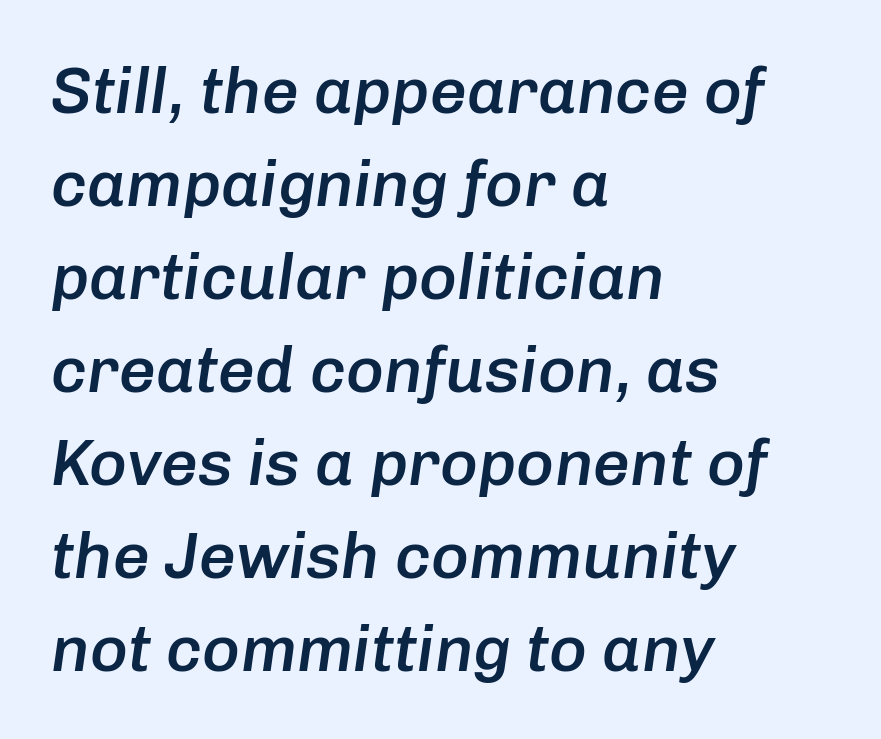
The image shows 65 px semibold type, italic (leaning right); set left-aligned, normal line spacing (1.43x), normal letter spacing, not underlined; low stroke contrast and a medium x-height.
